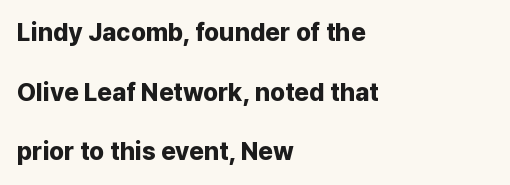
Q: Is the text bold? A: Yes.
Q: Is the text italic (slanted)? A: No, it is upright.
Q: Is the text underlined? A: No.
Q: How is the paragraph aligned? A: Left-aligned.
Q: Is the spacing between letters normal or unusually wide? A: Normal.
Q: Is the spacing between lines tight, normal or loose? A: Loose.
